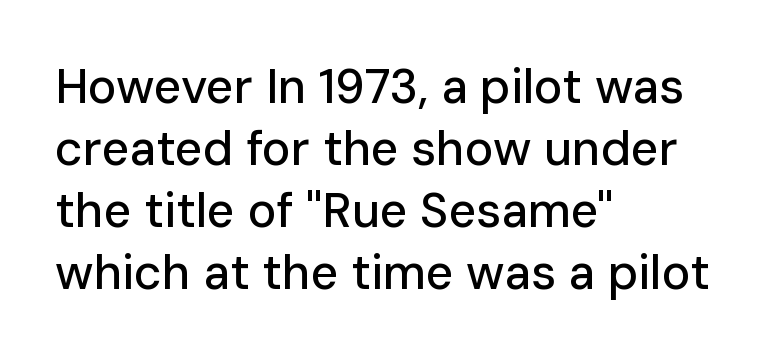
{"serif": "no", "italic": "no", "width": "normal", "stroke_contrast": "low", "x_height": "medium", "monospaced": "no", "underline": "no", "align": "left", "line_spacing": "normal", "line_spacing_ratio": 1.29, "letter_spacing": "normal", "letter_spacing_em": 0.0, "glyph_px": 48}
